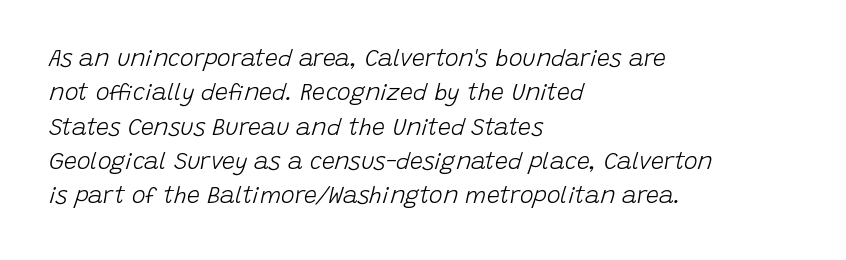
Q: Is the text bold? A: No.
Q: Is the text italic (slanted)? A: Yes, it leans right by about 15 degrees.
Q: Is the text underlined? A: No.
Q: How is the paragraph aligned? A: Left-aligned.
Q: Is the spacing between letters normal or unusually wide? A: Normal.
Q: Is the spacing between lines tight, normal or loose? A: Normal.
